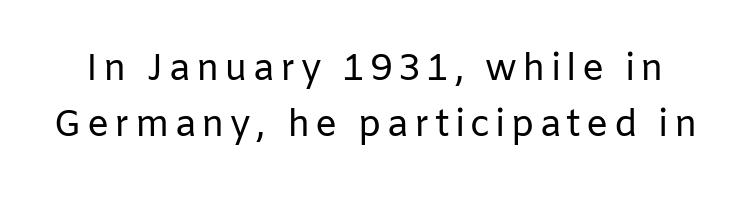
The image shows 37 px regular-weight sans-serif type, upright; set normal line spacing (1.51x), not underlined; low stroke contrast and a medium x-height.
